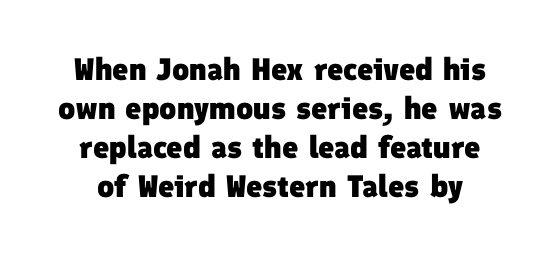
Q: Is the text bold? A: Yes.
Q: Is the typeface a serif or a sans-serif typeface? A: Sans-serif.
Q: Is the text underlined? A: No.
Q: Is the spacing between letters normal or unusually wide? A: Normal.
Q: Is the spacing between lines tight, normal or loose? A: Normal.
Q: Width (condensed, normal, or wide)? A: Normal.
Q: Stroke contrast? A: Low.
Q: x-height? A: Medium.
Q: Monospaced? A: No.
